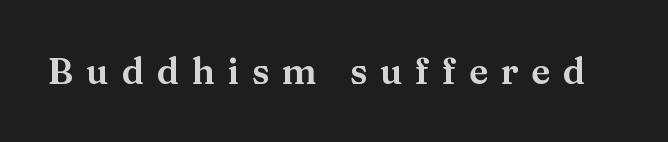
The letters advance in unequal steps, a hallmark of proportional type. Decoration check: the copy has no underline. How are the letters spaced? Widely, with obvious added tracking. Does the type have serifs? Yes, each stem ends in a small foot. Every stem runs plumb, perpendicular to the baseline.
